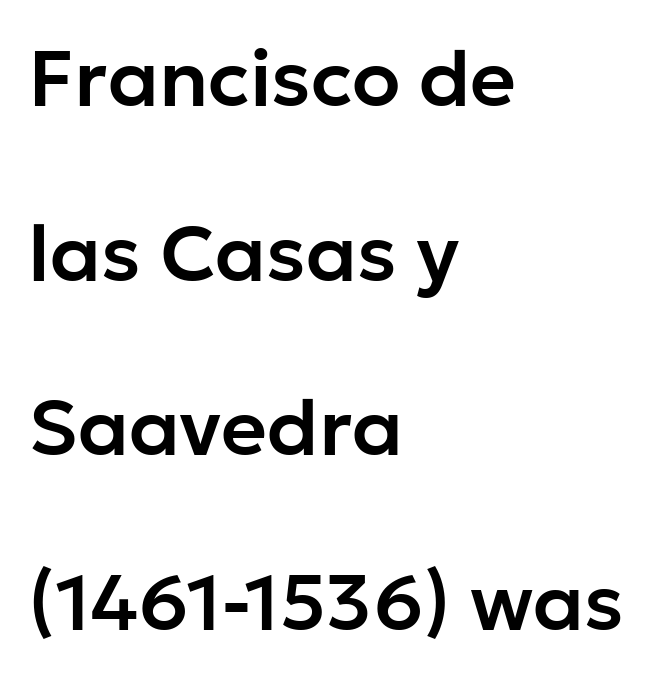
The image shows 79 px sans-serif type, upright; set left-aligned, loose line spacing (2.21x), normal letter spacing, not underlined; low stroke contrast and a medium x-height.
